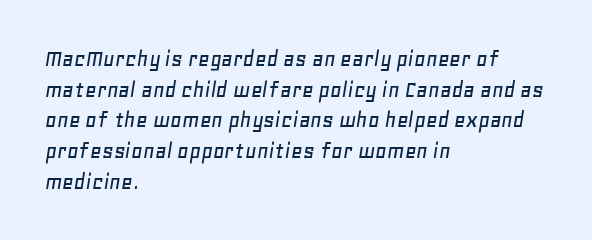
The image shows 25 px text type, italic (leaning right); set left-aligned, line spacing 1.23x, normal letter spacing, not underlined.
